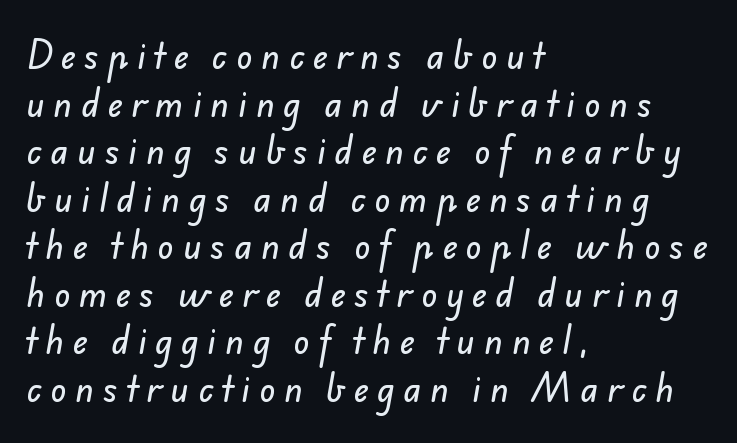
{"serif": "no", "width": "normal", "stroke_contrast": "low", "x_height": "small", "monospaced": "no", "underline": "no", "align": "left", "line_spacing": "normal", "line_spacing_ratio": 1.44, "letter_spacing": "wide", "letter_spacing_em": 0.27, "glyph_px": 33}
